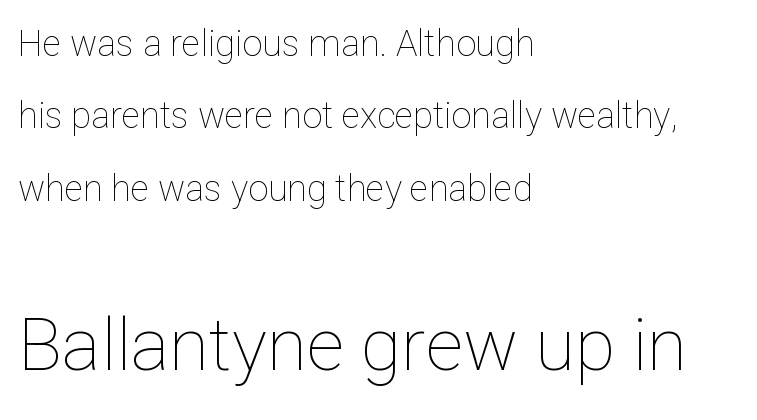
Q: Is the text bold? A: No.
Q: Is the text italic (slanted)? A: No, it is upright.
Q: Is the text underlined? A: No.
Q: How is the paragraph aligned? A: Left-aligned.
Q: Is the spacing between letters normal or unusually wide? A: Normal.
Q: Is the spacing between lines tight, normal or loose? A: Loose.
Q: Which block of text is set in a larger size, the first (top) or the second (bottom)? A: The second (bottom) one.
Q: Width (condensed, normal, or wide)? A: Normal.
Q: Stroke contrast? A: Low.
Q: x-height? A: Medium.
Q: Monospaced? A: No.
